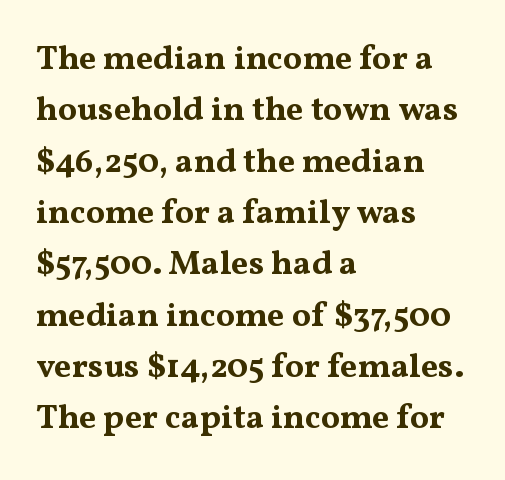
{"serif": "yes", "italic": "no", "bold": "yes", "weight": "bold", "width": "wide", "stroke_contrast": "medium", "x_height": "medium", "monospaced": "no", "underline": "no", "align": "left", "line_spacing": "normal", "line_spacing_ratio": 1.51, "letter_spacing": "normal", "letter_spacing_em": 0.0, "glyph_px": 34}
